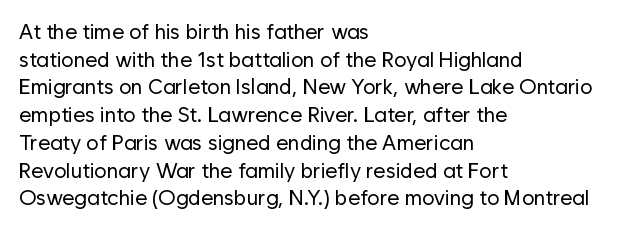
The image shows 21 px text type, upright; set left-aligned, normal line spacing (1.32x), normal letter spacing, not underlined.
